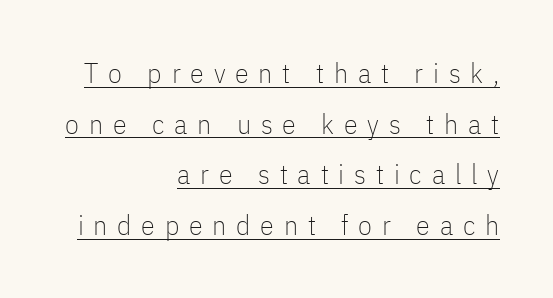
Q: Is the text bold? A: No.
Q: Is the text italic (slanted)? A: No, it is upright.
Q: Is the typeface a serif or a sans-serif typeface? A: Sans-serif.
Q: Is the text underlined? A: Yes.
Q: How is the paragraph aligned? A: Right-aligned.
Q: Is the spacing between letters normal or unusually wide? A: Unusually wide.
Q: Width (condensed, normal, or wide)? A: Condensed.
Q: Stroke contrast? A: Low.
Q: x-height? A: Medium.
Q: Monospaced? A: No.
